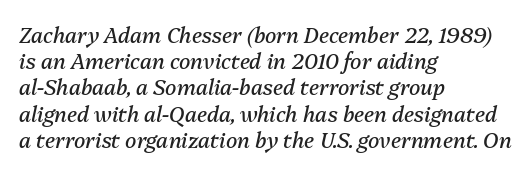
Q: Is the text bold? A: No.
Q: Is the text italic (slanted)? A: Yes, it leans right by about 13 degrees.
Q: Is the text underlined? A: No.
Q: How is the paragraph aligned? A: Left-aligned.
Q: Is the spacing between letters normal or unusually wide? A: Normal.
Q: Is the spacing between lines tight, normal or loose? A: Normal.
